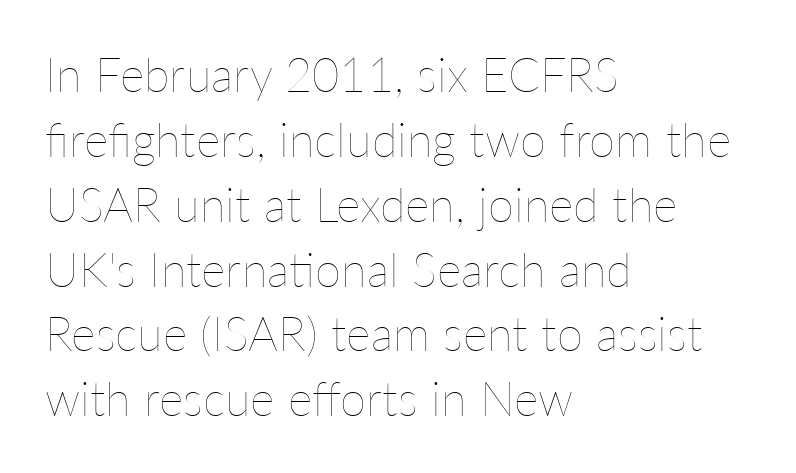
The image shows 47 px thin type, upright; set left-aligned, normal line spacing (1.38x), normal letter spacing, not underlined; low stroke contrast and a medium x-height.
